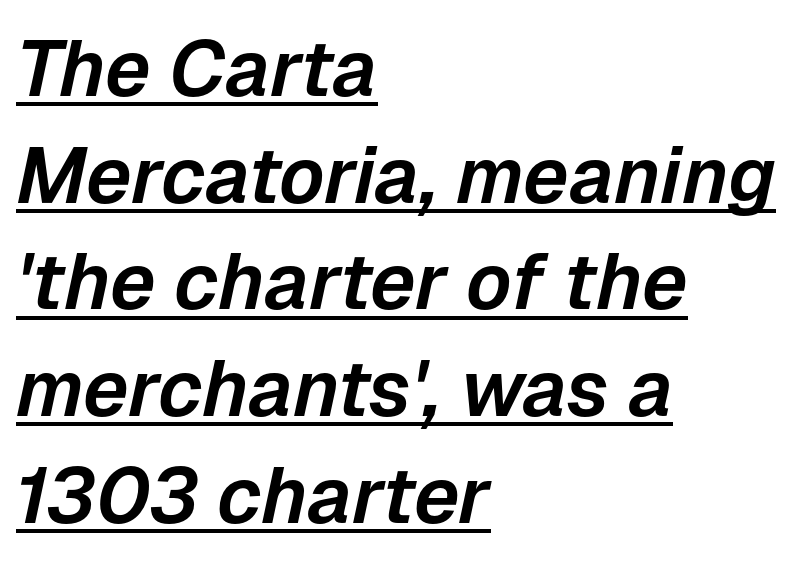
The image shows 79 px text type, italic (leaning right); set left-aligned, normal line spacing (1.35x), normal letter spacing, underlined; low stroke contrast and a medium x-height.
